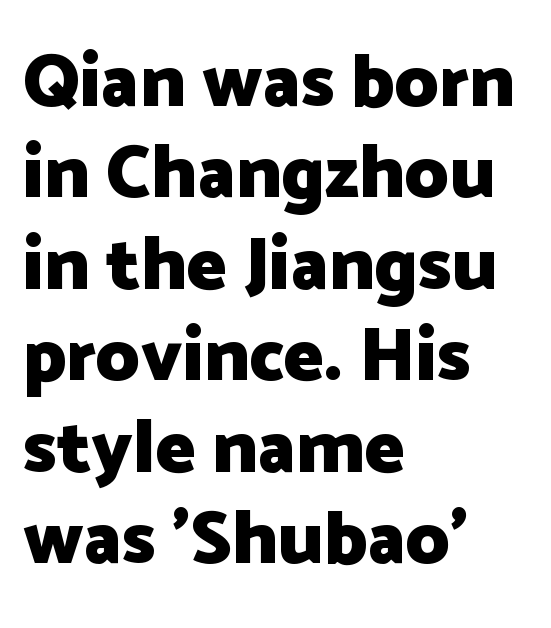
Spacing verdict: proportional, widths tailored to each character. Typeset ragged right — the left edge is the straight one. The type sits square on the baseline with zero lean. Only glyphs here, with clear space below each row.
